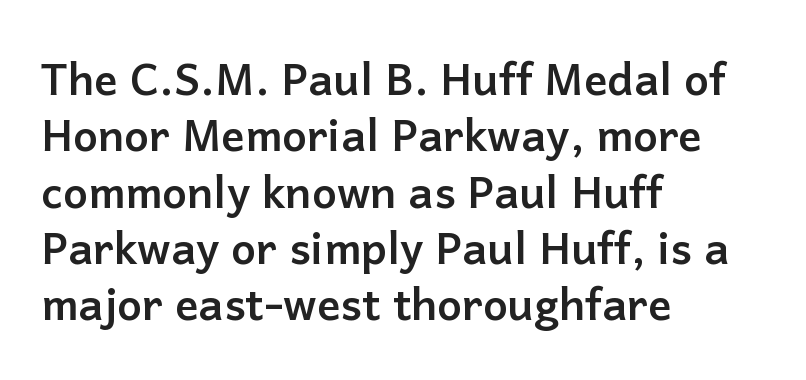
The designer left line spacing at the default. Check the space under the baseline: it is left empty. Is there any slant? The stems are plumb. A typesetter would call this proportional, since set widths differ per character. Default kerning and tracking; the words read as compact shapes. The passage shown is typeset with a sans-serif family.
